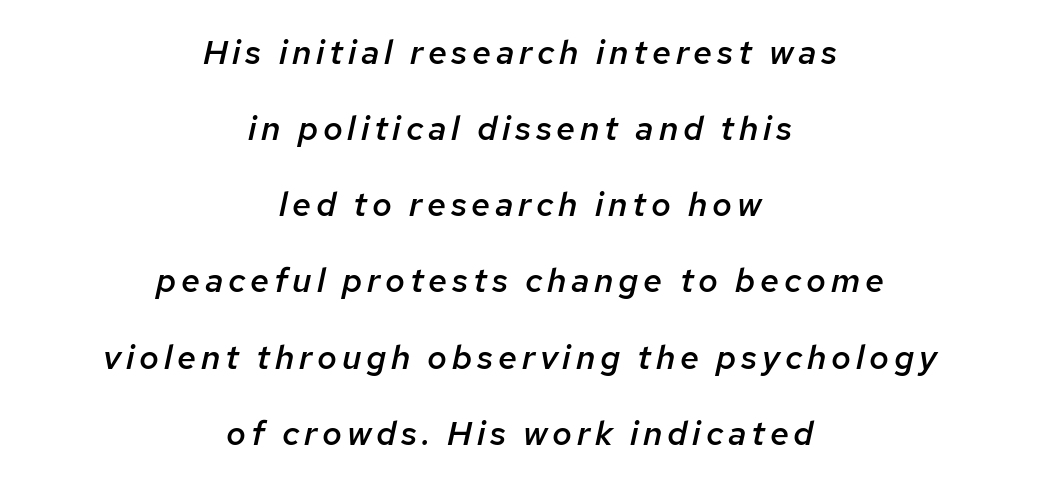
Every row of glyphs is offset so its center matches the block's center. You could fit nearly another row in the gap between these rows. Underline: absent. Observe the lean: these are italic letterforms. Typographic density is moderately raised because the face is semibold.
